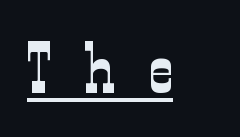
The image shows 68 px light, condensed serif type, upright; set unusually wide letter spacing (+0.49 em), underlined; low stroke contrast and a medium x-height.
